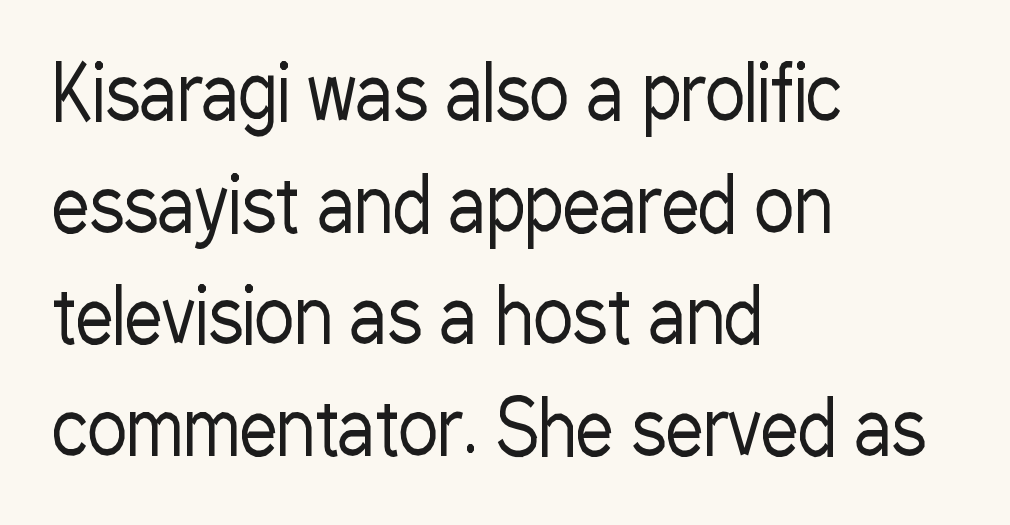
{"serif": "no", "italic": "no", "bold": "no", "weight": "regular", "width": "condensed", "stroke_contrast": "low", "x_height": "medium", "monospaced": "no", "underline": "no", "align": "left", "line_spacing": "normal", "line_spacing_ratio": 1.49, "letter_spacing": "normal", "letter_spacing_em": 0.0, "glyph_px": 75}
